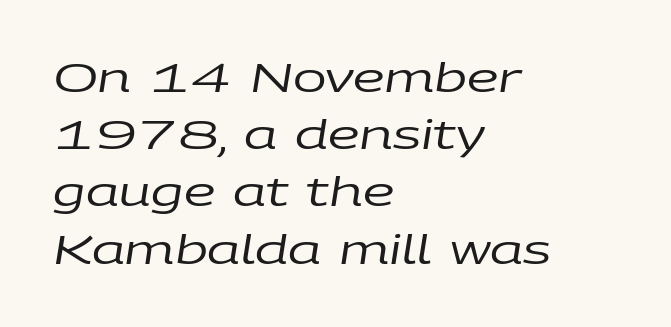
{"italic": "yes", "lean": "right", "slant_degrees": 9, "bold": "no", "weight": "regular", "width": "wide", "stroke_contrast": "low", "x_height": "large", "monospaced": "no", "underline": "no", "align": "left", "line_spacing": "normal", "line_spacing_ratio": 1.43, "letter_spacing": "normal", "letter_spacing_em": 0.0, "glyph_px": 40}
